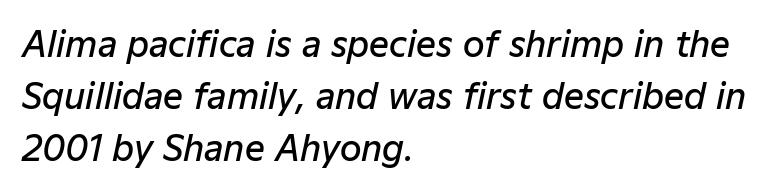
The image shows 35 px semibold type, italic (leaning right); set left-aligned, normal line spacing (1.49x), normal letter spacing, not underlined; low stroke contrast and a medium x-height.
